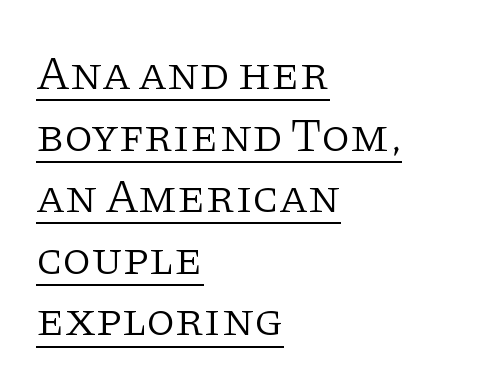
{"serif": "yes", "italic": "no", "bold": "no", "weight": "light", "width": "normal", "stroke_contrast": "low", "x_height": "large", "monospaced": "no", "underline": "yes", "align": "left", "line_spacing": "normal", "line_spacing_ratio": 1.31, "letter_spacing": "normal", "letter_spacing_em": 0.0, "glyph_px": 47}
